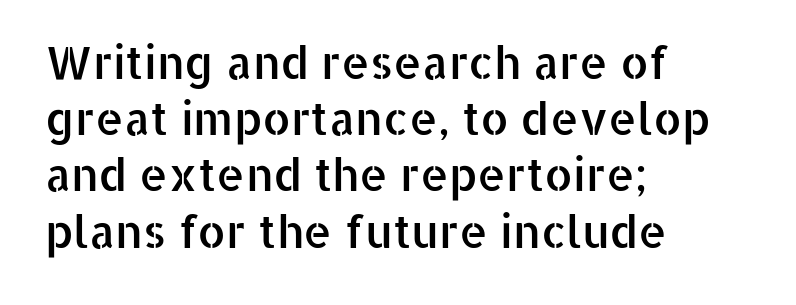
Q: Is the text italic (slanted)? A: No, it is upright.
Q: Is the typeface a serif or a sans-serif typeface? A: Sans-serif.
Q: Is the text underlined? A: No.
Q: How is the paragraph aligned? A: Left-aligned.
Q: Is the spacing between letters normal or unusually wide? A: Normal.
Q: Is the spacing between lines tight, normal or loose? A: Normal.
Q: Width (condensed, normal, or wide)? A: Normal.
Q: Stroke contrast? A: Low.
Q: x-height? A: Medium.
Q: Monospaced? A: No.
